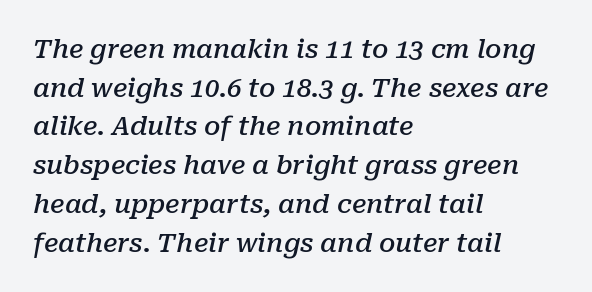
The image shows 26 px text type, italic (leaning right); set left-aligned, normal line spacing (1.49x), normal letter spacing, not underlined.
